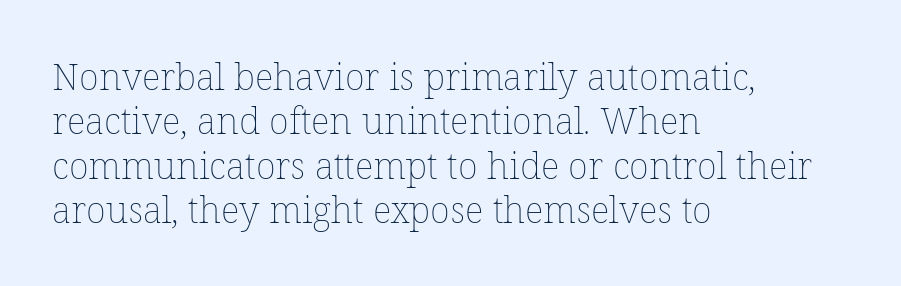
Q: Is the text bold? A: No.
Q: Is the text italic (slanted)? A: No, it is upright.
Q: Is the text underlined? A: No.
Q: How is the paragraph aligned? A: Left-aligned.
Q: Is the spacing between letters normal or unusually wide? A: Normal.
Q: Width (condensed, normal, or wide)? A: Normal.
Q: Stroke contrast? A: Low.
Q: x-height? A: Medium.
Q: Monospaced? A: No.
